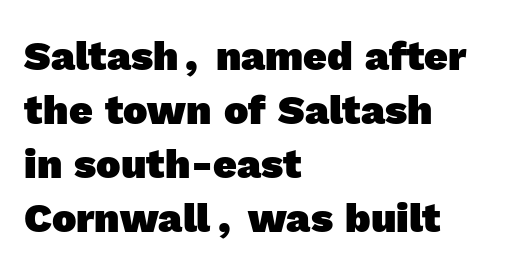
The image shows 41 px heavy sans-serif type; set left-aligned, normal line spacing (1.32x), normal letter spacing, not underlined; a medium x-height.
